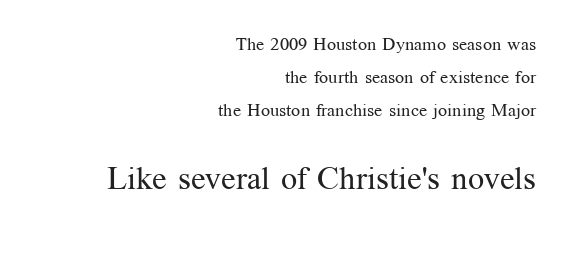
{"serif": "yes", "italic": "no", "bold": "no", "weight": "regular", "width": "normal", "stroke_contrast": "medium", "x_height": "medium", "monospaced": "no", "underline": "no", "align": "right", "line_spacing_ratio": 1.82, "letter_spacing": "normal", "letter_spacing_em": 0.0, "larger_block": "second", "size_ratio": 1.78, "glyph_px": 32}
